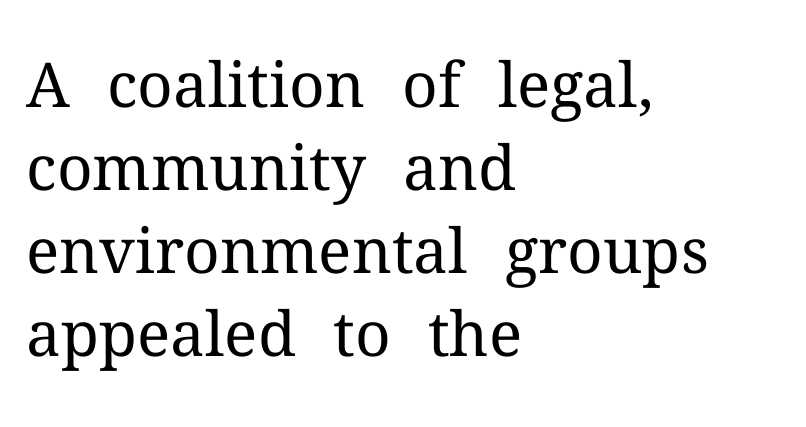
Q: Is the text bold? A: No.
Q: Is the text italic (slanted)? A: No, it is upright.
Q: Is the typeface a serif or a sans-serif typeface? A: Serif.
Q: Is the text underlined? A: No.
Q: How is the paragraph aligned? A: Left-aligned.
Q: Is the spacing between letters normal or unusually wide? A: Normal.
Q: Is the spacing between lines tight, normal or loose? A: Normal.
Q: Width (condensed, normal, or wide)? A: Normal.
Q: Stroke contrast? A: Medium.
Q: x-height? A: Medium.
Q: Monospaced? A: No.
